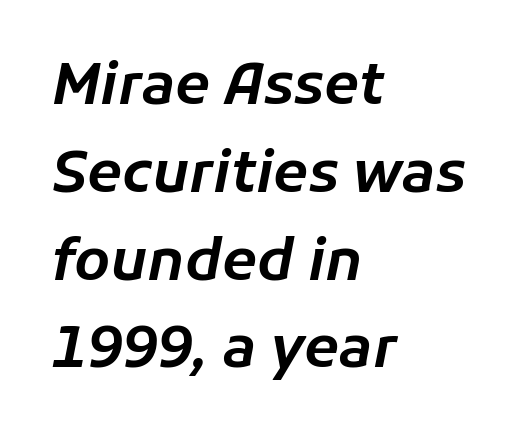
Baseline-to-baseline distance is the conventional proportion of letter height. The face used here has a pronounced slope to its letters. A student would call this left alignment; a typographer would say flush left, rag right. The face used here is rendered with its standard letterfit. Is this a fixed-width face? No — the glyphs have proportional, varying widths.
